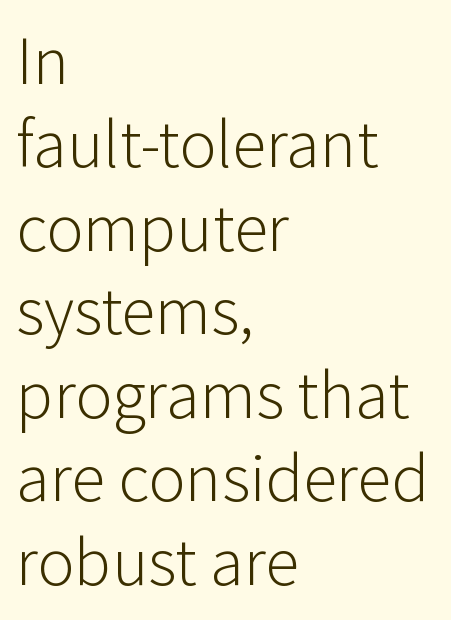
The image shows 69 px light sans-serif type, upright; set left-aligned, line spacing 1.21x, normal letter spacing, not underlined; low stroke contrast and a medium x-height.
